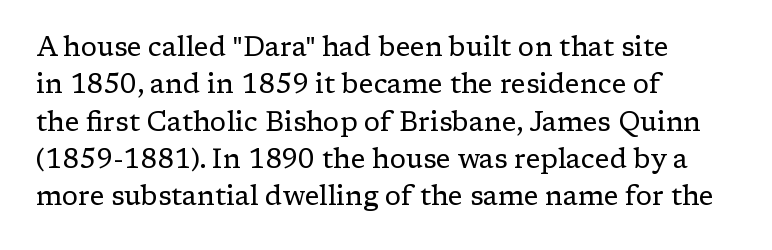
Interline gaps are of average width in this sample. Inter-character spacing is left at the font's built-in metrics. If you drew a line through each stem, it would be perfectly vertical. Words float on clear page, feet unadorned. Each line starts at the same left margin while the right side varies.
